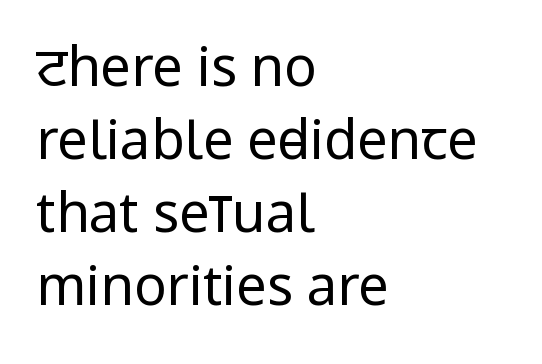
Q: Is the text bold? A: No.
Q: Is the text italic (slanted)? A: No, it is upright.
Q: Is the typeface a serif or a sans-serif typeface? A: Sans-serif.
Q: Is the text underlined? A: No.
Q: How is the paragraph aligned? A: Left-aligned.
Q: Is the spacing between letters normal or unusually wide? A: Normal.
Q: Is the spacing between lines tight, normal or loose? A: Normal.
Q: Width (condensed, normal, or wide)? A: Condensed.
Q: Stroke contrast? A: Low.
